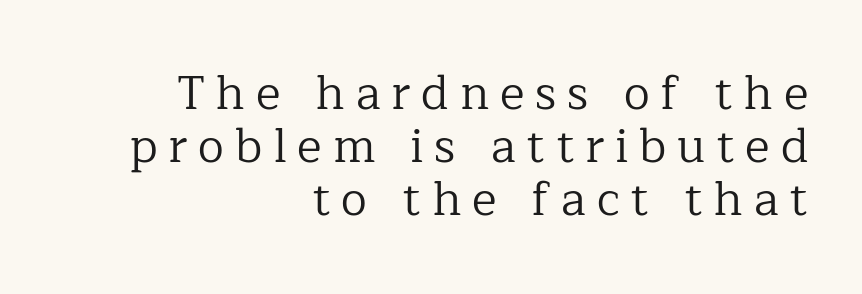
The image shows 47 px regular-weight serif type, upright; set right-aligned, tight line spacing (1.13x), unusually wide letter spacing (+0.23 em), not underlined; low stroke contrast and a medium x-height.
